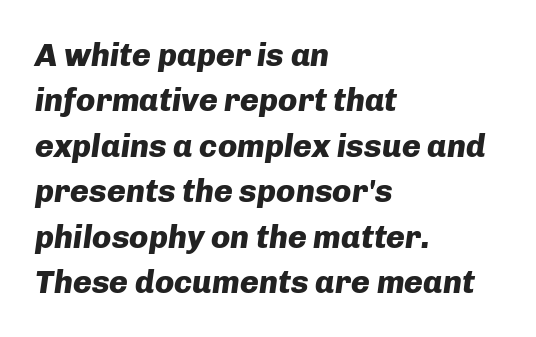
Q: Is the text bold? A: Yes.
Q: Is the text italic (slanted)? A: Yes, it leans right by about 8 degrees.
Q: Is the text underlined? A: No.
Q: How is the paragraph aligned? A: Left-aligned.
Q: Is the spacing between letters normal or unusually wide? A: Normal.
Q: Is the spacing between lines tight, normal or loose? A: Normal.
Q: Width (condensed, normal, or wide)? A: Normal.
Q: Stroke contrast? A: Low.
Q: x-height? A: Medium.
Q: Monospaced? A: No.
